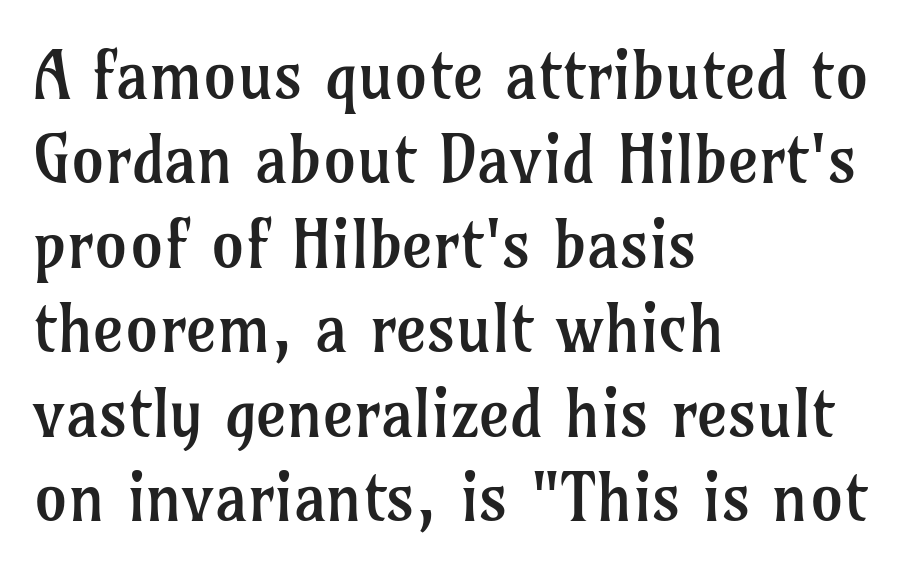
The image shows 66 px regular-weight serif type, upright; set left-aligned, normal line spacing (1.28x), normal letter spacing, not underlined; low stroke contrast and a medium x-height.
